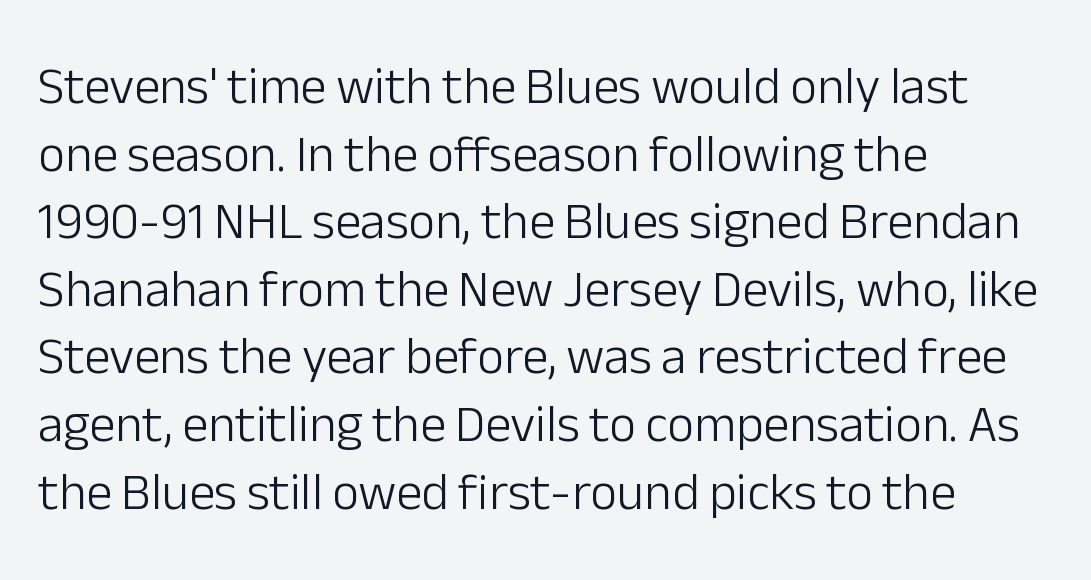
Quick note: not italic, upright. Line starts are locked; line ends wander. The typesetting does not lean heavy: it is not bold. Students, observe: this is what conventionally led text looks like. Nobody touched the tracking dial on this one. These lines are rendered in a variable-pitch font.
